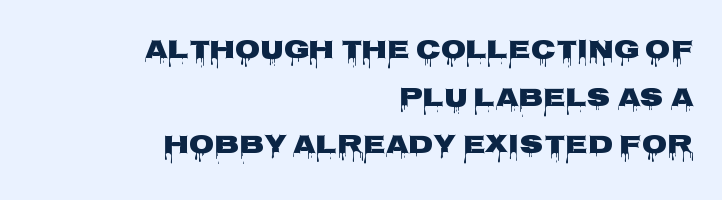
The image shows 26 px text type, upright; set right-aligned, line spacing 1.83x, normal letter spacing, not underlined.
